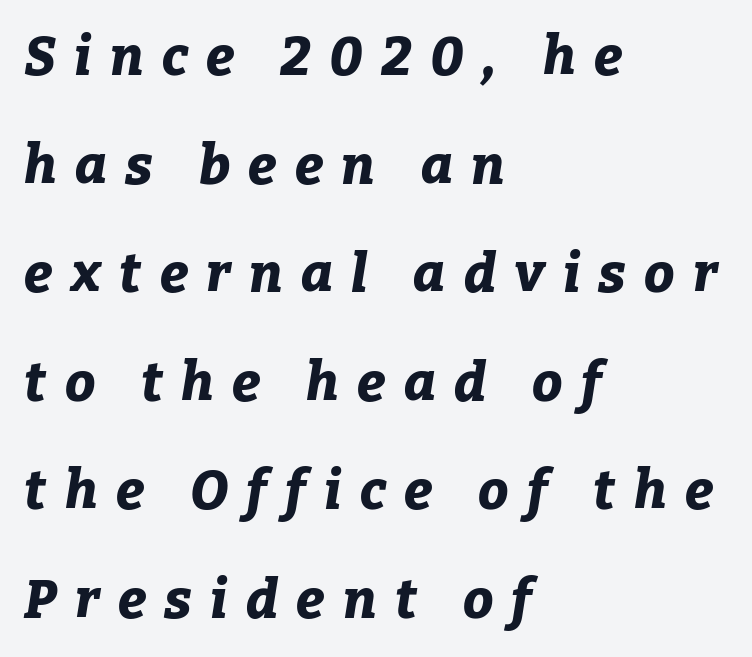
Q: Is the text bold? A: Yes.
Q: Is the text italic (slanted)? A: Yes, it leans right by about 9 degrees.
Q: Is the text underlined? A: No.
Q: How is the paragraph aligned? A: Left-aligned.
Q: Is the spacing between letters normal or unusually wide? A: Unusually wide.
Q: Is the spacing between lines tight, normal or loose? A: Loose.
Q: Width (condensed, normal, or wide)? A: Normal.
Q: Stroke contrast? A: Low.
Q: x-height? A: Medium.
Q: Monospaced? A: No.
